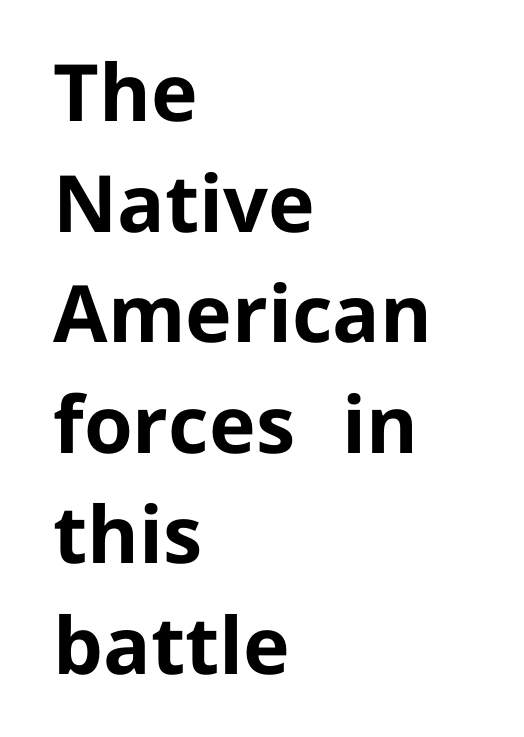
The image shows 79 px bold sans-serif type, upright; set left-aligned, normal line spacing (1.4x), normal letter spacing, not underlined; low stroke contrast and a medium x-height.
